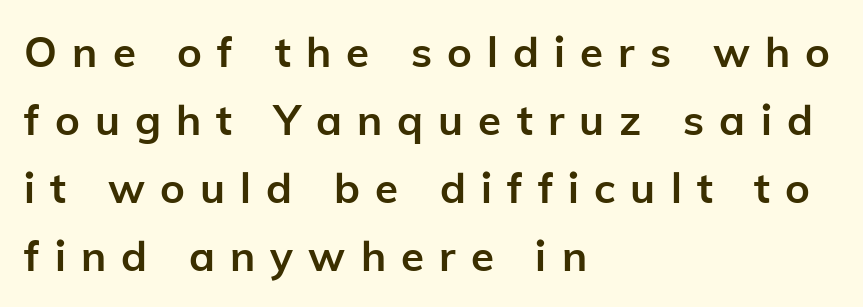
Q: Is the text bold? A: Yes.
Q: Is the text italic (slanted)? A: No, it is upright.
Q: Is the typeface a serif or a sans-serif typeface? A: Sans-serif.
Q: Is the text underlined? A: No.
Q: How is the paragraph aligned? A: Left-aligned.
Q: Is the spacing between letters normal or unusually wide? A: Unusually wide.
Q: Is the spacing between lines tight, normal or loose? A: Normal.
Q: Width (condensed, normal, or wide)? A: Normal.
Q: Stroke contrast? A: Low.
Q: x-height? A: Medium.
Q: Monospaced? A: No.
